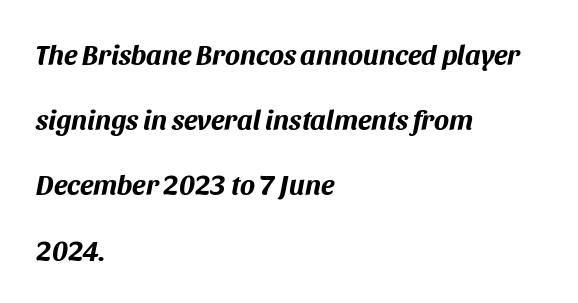
Summary of weight: heavy, a full bold. Would a proofreader flag this as italicized? Yes. The rendering uses natural spacing where letterforms have individual widths. This sample trades compactness for vertical openness between lines. The passage shown is not underscored anywhere.
